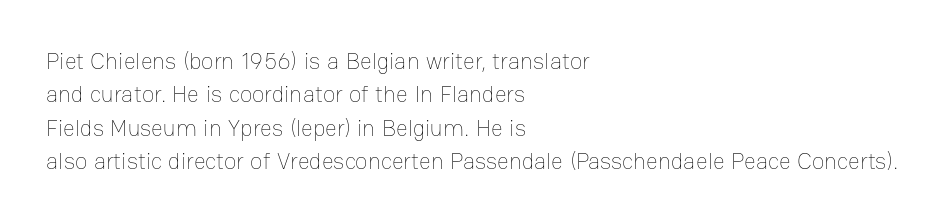
How would I describe the line gaps? Plain and ordinary. Just letters on the line, the space beneath them empty. Alignment: flush left. In terms of posture, this sample is upright.
